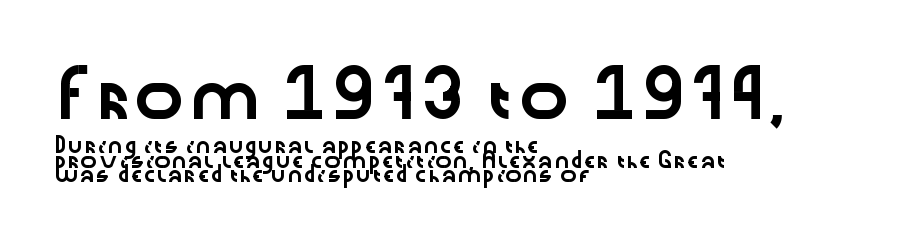
Compared with a centered layout, this one pins lines to the left instead. Observe the ordinary spacing: letters are neighbours, not strangers. The passage shown stacks its lines with hardly any gap. Of the two passages, the one on top uses the larger point size.
